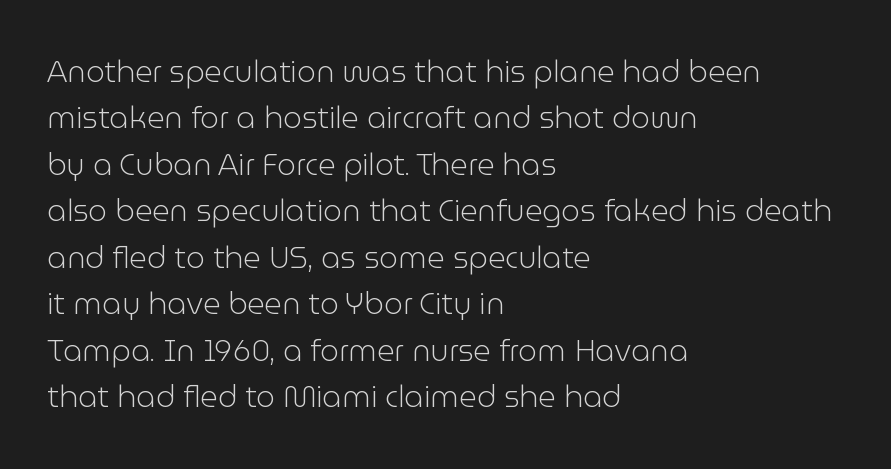
{"serif": "no", "italic": "no", "bold": "no", "weight": "light", "width": "normal", "stroke_contrast": "low", "x_height": "medium", "monospaced": "no", "underline": "no", "align": "left", "line_spacing": "normal", "line_spacing_ratio": 1.55, "letter_spacing": "normal", "letter_spacing_em": 0.0, "glyph_px": 30}
